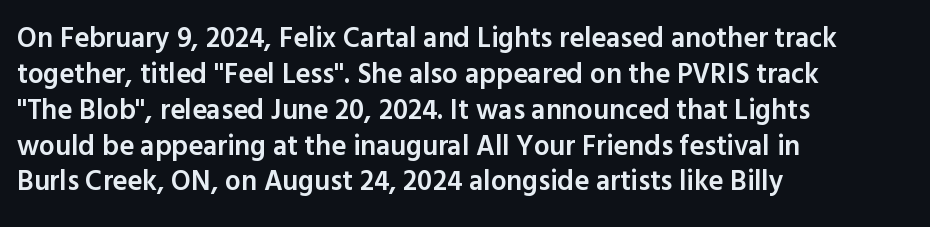
Q: Is the text bold? A: Semi-bold.
Q: Is the text italic (slanted)? A: No, it is upright.
Q: Is the typeface a serif or a sans-serif typeface? A: Sans-serif.
Q: Is the text underlined? A: No.
Q: How is the paragraph aligned? A: Left-aligned.
Q: Is the spacing between letters normal or unusually wide? A: Normal.
Q: Is the spacing between lines tight, normal or loose? A: Normal.
Q: Width (condensed, normal, or wide)? A: Normal.
Q: x-height? A: Medium.
Q: Monospaced? A: No.
